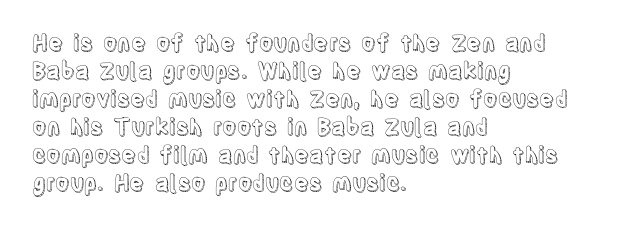
Q: Is the text italic (slanted)? A: No, it is upright.
Q: Is the text underlined? A: No.
Q: How is the paragraph aligned? A: Left-aligned.
Q: Is the spacing between letters normal or unusually wide? A: Normal.
Q: Is the spacing between lines tight, normal or loose? A: Normal.
